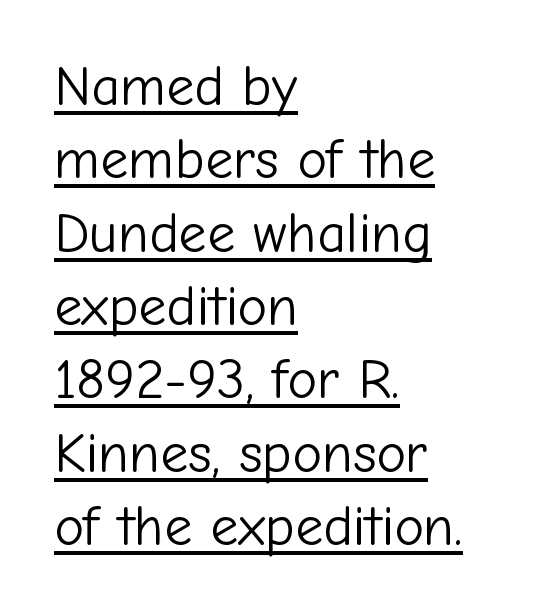
Underlined type. Vertical strokes here are truly vertical. The rendering uses a moderate line-height, typical for paragraphs. Is this a fixed-width face? No — the glyphs have proportional, varying widths.
